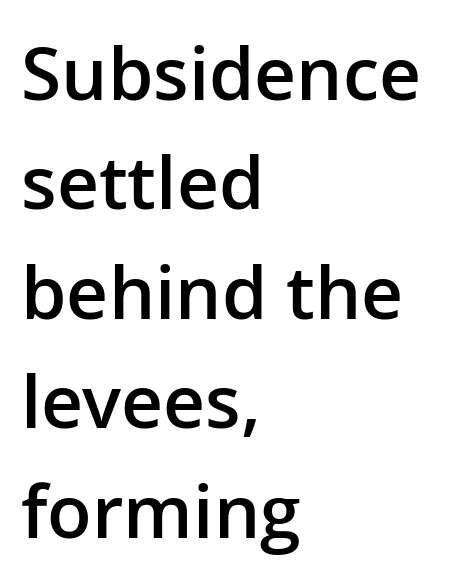
The image shows 73 px semibold sans-serif type, upright; set left-aligned, normal line spacing (1.5x), normal letter spacing, not underlined; low stroke contrast and a medium x-height.
